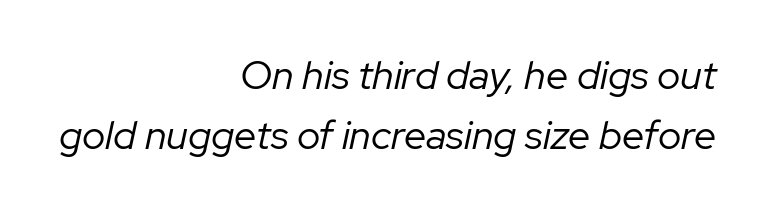
The lines sit at an ordinary, default distance from one another. The typography opts for an oblique posture over an upright one. Clear beneath every line of the passage. Think of a printed novel: that variable character pitch is what you see here. The tracking reads as untouched default to a designer's eye.
